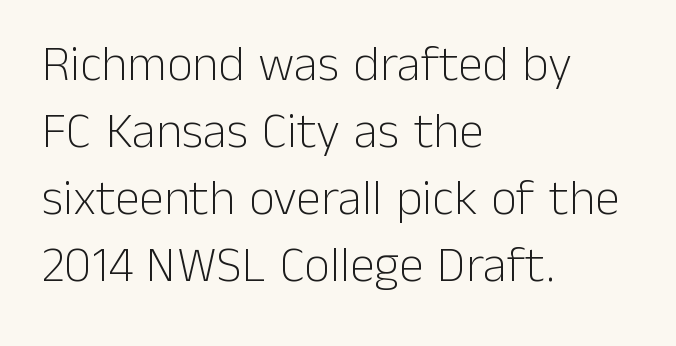
Q: Is the text bold? A: No.
Q: Is the text italic (slanted)? A: No, it is upright.
Q: Is the typeface a serif or a sans-serif typeface? A: Sans-serif.
Q: Is the text underlined? A: No.
Q: How is the paragraph aligned? A: Left-aligned.
Q: Is the spacing between letters normal or unusually wide? A: Normal.
Q: Is the spacing between lines tight, normal or loose? A: Normal.
Q: Width (condensed, normal, or wide)? A: Normal.
Q: Stroke contrast? A: Low.
Q: x-height? A: Medium.
Q: Monospaced? A: No.
